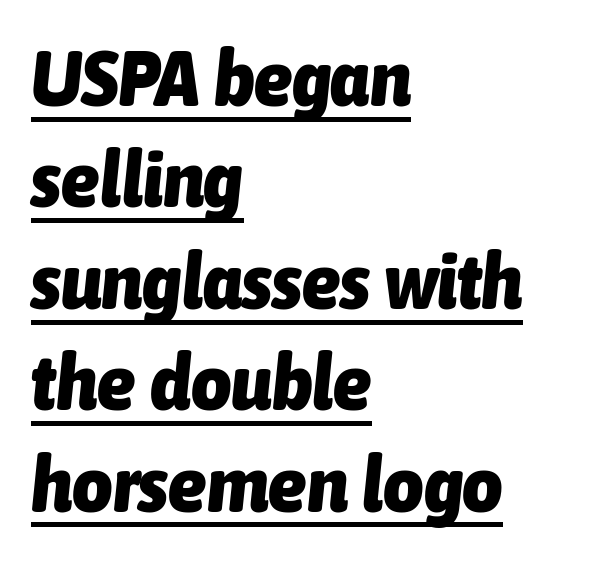
Q: Is the text bold? A: Yes.
Q: Is the text italic (slanted)? A: Yes, it leans right by about 6 degrees.
Q: Is the text underlined? A: Yes.
Q: How is the paragraph aligned? A: Left-aligned.
Q: Is the spacing between letters normal or unusually wide? A: Normal.
Q: Is the spacing between lines tight, normal or loose? A: Normal.
Q: Width (condensed, normal, or wide)? A: Condensed.
Q: Stroke contrast? A: Low.
Q: x-height? A: Medium.
Q: Monospaced? A: No.
